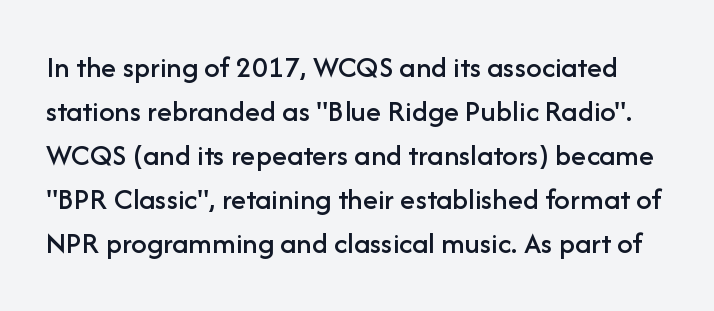
Looks like regular typesetting: each glyph gets only the width it needs. Reading down the column, the eye jumps a familiar distance to each next line. Quick note: not italic, upright. Nothing sits at the stroke ends, so this counts as sans-serif. The string is rendered with underlining switched off. Each word holds together tightly as a unit, with standard inter-letter gaps.
